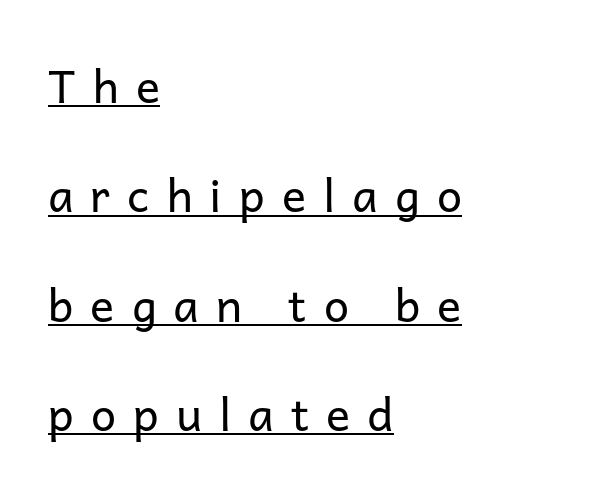
The image shows 45 px regular-weight sans-serif type, upright; set left-aligned, loose line spacing (2.43x), unusually wide letter spacing (+0.38 em), underlined; low stroke contrast and a medium x-height.
